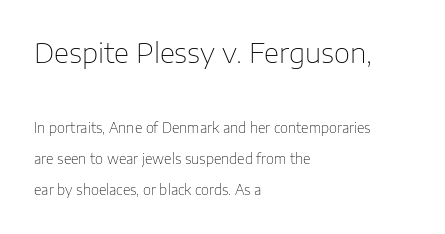
The image shows 28 px thin sans-serif type, upright; set left-aligned, loose line spacing (2.21x), normal letter spacing, not underlined; the first (top) block is 2.0x larger; low stroke contrast and a medium x-height.
